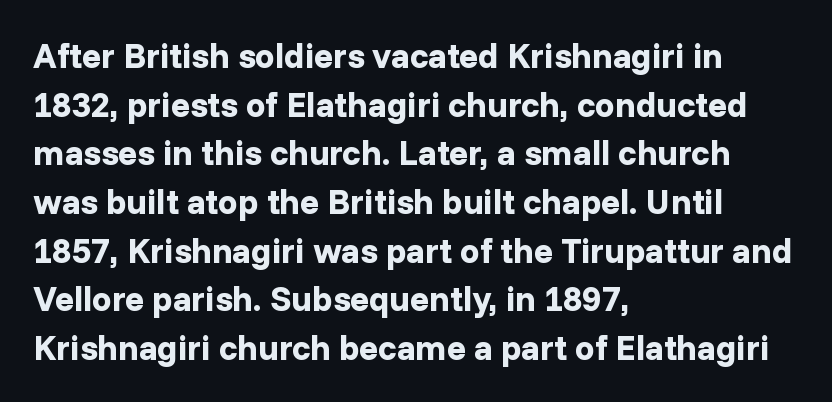
The image shows 35 px bold sans-serif type, upright; set left-aligned, normal line spacing (1.39x), normal letter spacing, not underlined; low stroke contrast and a medium x-height.
